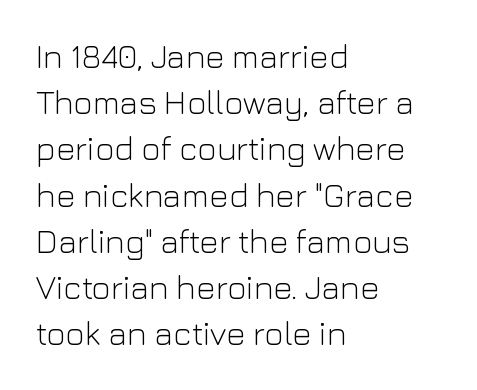
The image shows 33 px light sans-serif type, upright; set left-aligned, normal line spacing (1.4x), normal letter spacing, not underlined; low stroke contrast and a medium x-height.
